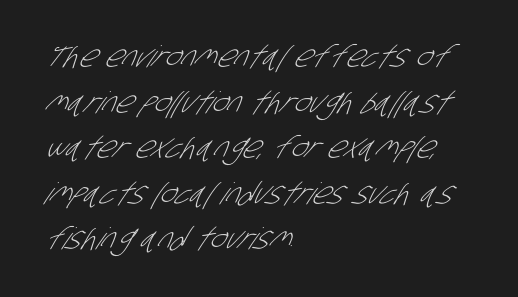
Q: Is the text bold? A: No.
Q: Is the typeface a serif or a sans-serif typeface? A: Sans-serif.
Q: Is the text underlined? A: No.
Q: How is the paragraph aligned? A: Left-aligned.
Q: Is the spacing between letters normal or unusually wide? A: Normal.
Q: Is the spacing between lines tight, normal or loose? A: Normal.
Q: Width (condensed, normal, or wide)? A: Condensed.
Q: Stroke contrast? A: Low.
Q: x-height? A: Large.
Q: Monospaced? A: No.
